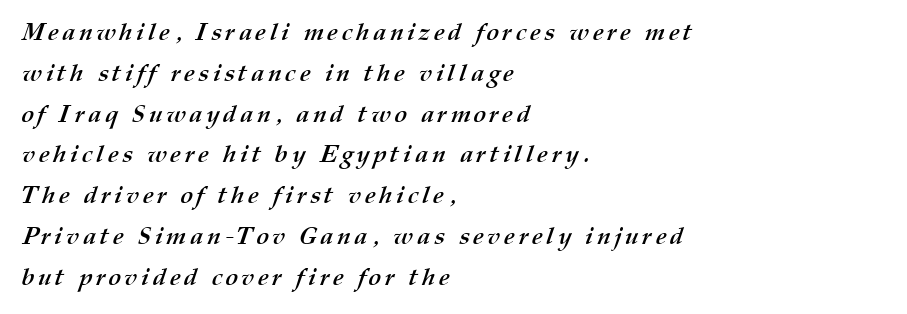
Q: Is the text bold? A: Yes.
Q: Is the text underlined? A: No.
Q: How is the paragraph aligned? A: Left-aligned.
Q: Is the spacing between lines tight, normal or loose? A: Normal.
